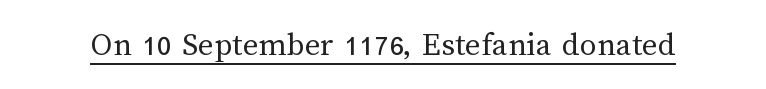
{"italic": "no", "bold": "no", "weight": "regular", "width": "normal", "stroke_contrast": "medium", "x_height": "medium", "monospaced": "no", "underline": "yes", "letter_spacing": "normal", "letter_spacing_em": 0.0, "glyph_px": 34}
